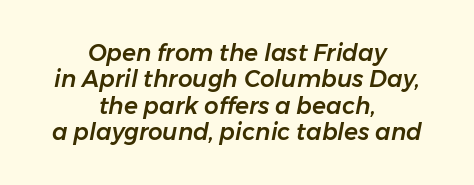
The image shows 23 px text type, italic (leaning right); set centered, tight line spacing (1.15x), normal letter spacing, not underlined.
